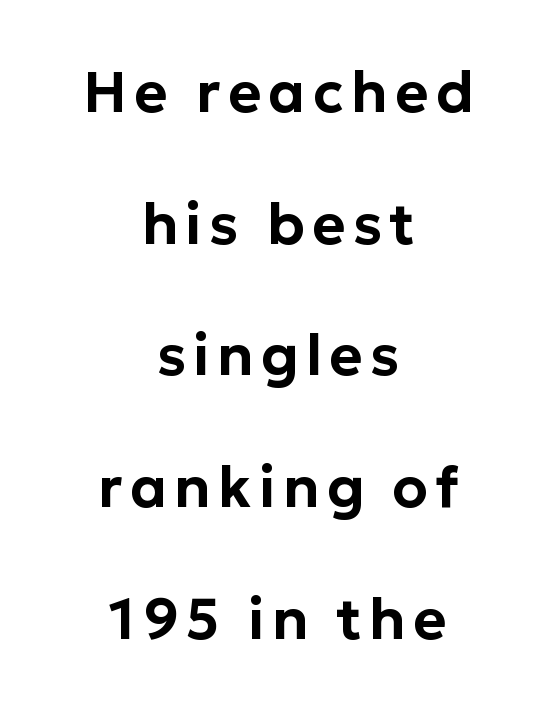
The image shows 57 px sans-serif type, upright; set centered, loose line spacing (2.31x), not underlined; low stroke contrast and a medium x-height.
